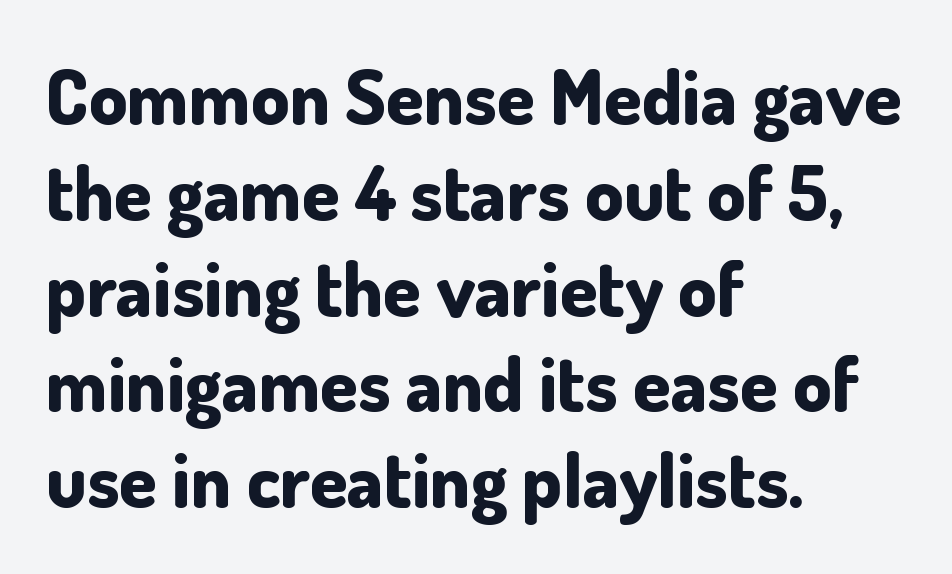
Nope, not italic — everything's standing straight. What weight is shown? A full bold with thick strokes. The characters display no serif detailing; their extremities are plain. The typesetter chose a ragged-right arrangement here. One glance says typical: line gaps are just what's usual. Varying glyph widths throughout — classic text-font behaviour.
